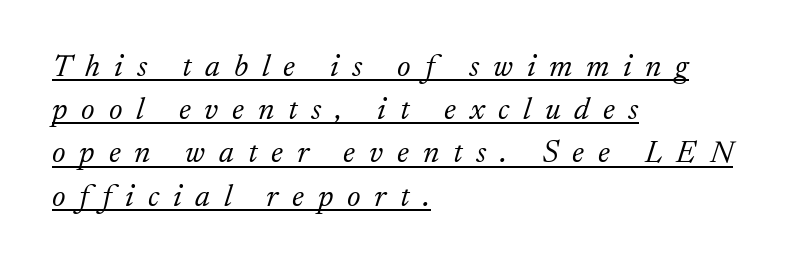
The typography opts for an oblique posture over an upright one. Which margin do the lines hug? The left one — the right edge is uneven. Letterform terminals end in serifs throughout the passage. No letter is thick-stroked: the sample isn't bold. Looks like regular typesetting: each glyph gets only the width it needs. Interline gaps are of average width in this sample.
